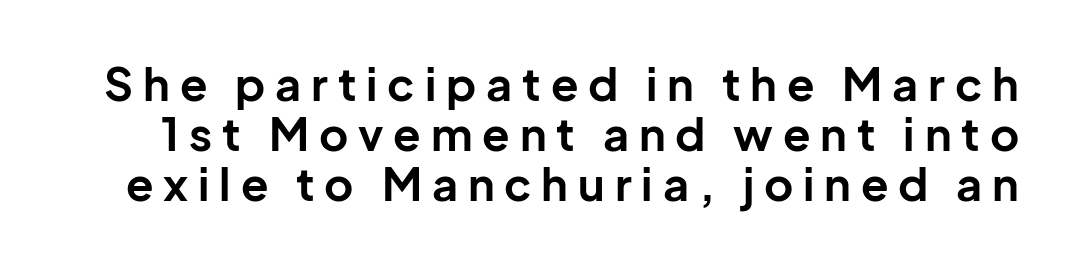
{"serif": "no", "italic": "no", "bold": "yes", "weight": "bold", "width": "normal", "stroke_contrast": "low", "x_height": "medium", "monospaced": "no", "underline": "no", "line_spacing": "tight", "line_spacing_ratio": 1.11, "letter_spacing": "wide", "letter_spacing_em": 0.22, "glyph_px": 45}
